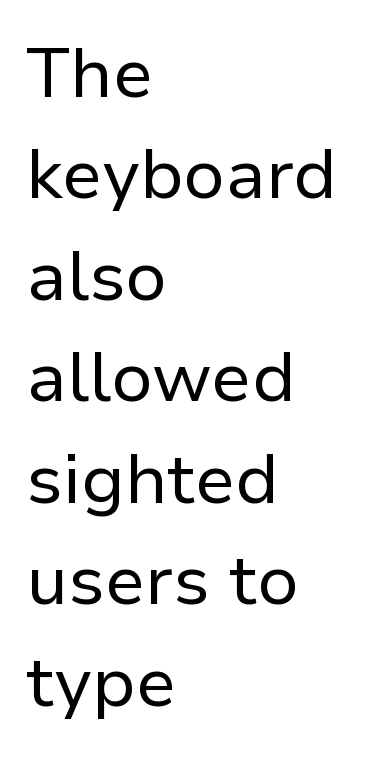
This sample is left-justified, so line endings fall wherever the words run out. Anything drawn beneath the words? Only blank space. Look at the bottom of the vertical strokes: they stop flat, with no serifs. Line spacing here is normal. Is the stroke heavy? The answer is a plain regular-or-lighter.
